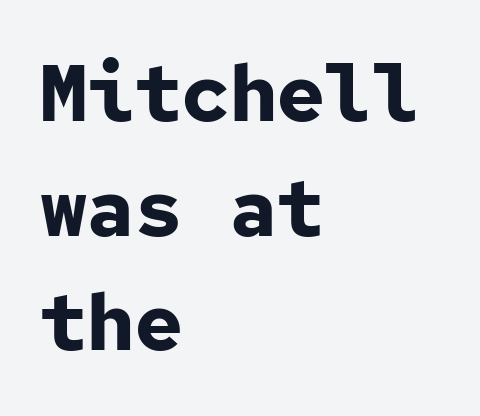
The image shows 79 px bold sans-serif type, upright, monospaced; set left-aligned, normal line spacing (1.45x), normal letter spacing, not underlined; low stroke contrast and a medium x-height.
